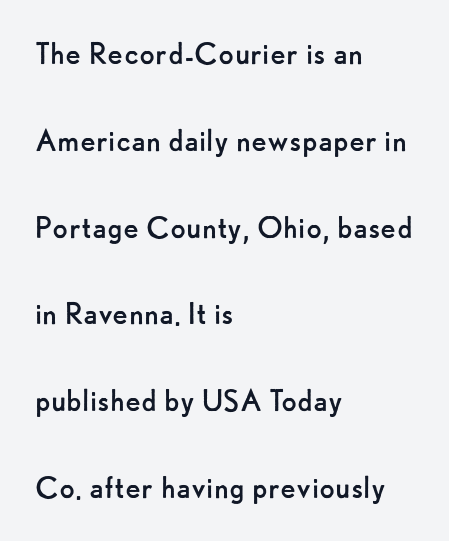
The type sits square on the baseline with zero lean. Serifs: no, the terminals of the letterforms are clean. The passage shown is not bold in any degree. The horizontal fit of the characters is conventional and even.
